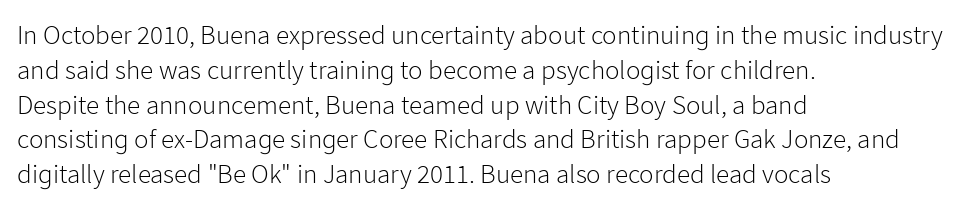
The image shows 27 px text type, upright; set left-aligned, normal line spacing (1.29x), normal letter spacing, not underlined.
